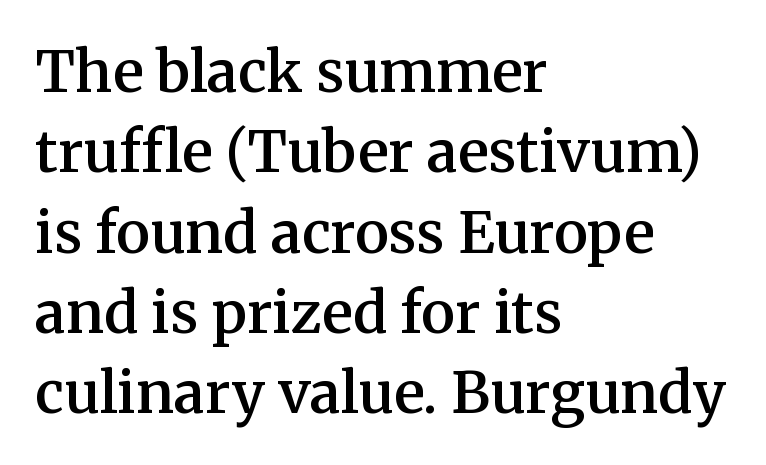
{"serif": "yes", "italic": "no", "bold": "semi", "weight": "semibold", "width": "normal", "stroke_contrast": "medium", "x_height": "medium", "monospaced": "no", "underline": "no", "align": "left", "line_spacing": "normal", "line_spacing_ratio": 1.41, "letter_spacing": "normal", "letter_spacing_em": 0.0, "glyph_px": 57}
